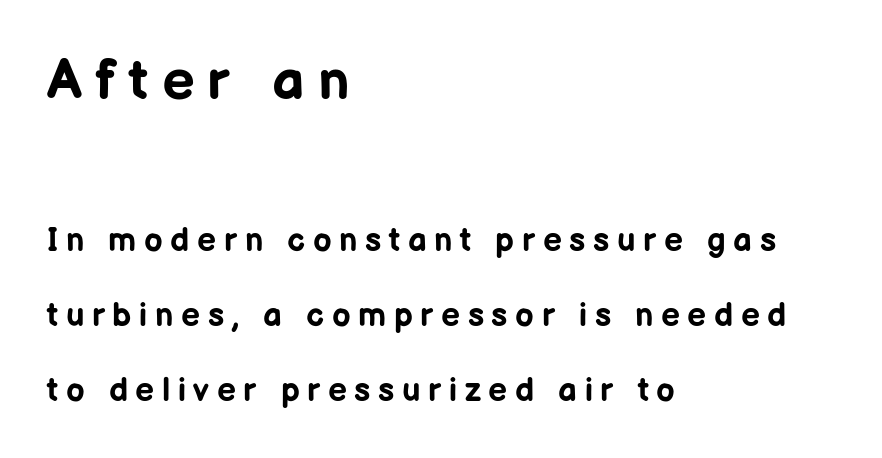
Q: Is the text bold? A: Yes.
Q: Is the text italic (slanted)? A: No, it is upright.
Q: Is the typeface a serif or a sans-serif typeface? A: Sans-serif.
Q: Is the text underlined? A: No.
Q: How is the paragraph aligned? A: Left-aligned.
Q: Is the spacing between letters normal or unusually wide? A: Unusually wide.
Q: Is the spacing between lines tight, normal or loose? A: Loose.
Q: Which block of text is set in a larger size, the first (top) or the second (bottom)? A: The first (top) one.
Q: Width (condensed, normal, or wide)? A: Normal.
Q: Stroke contrast? A: Low.
Q: x-height? A: Medium.
Q: Monospaced? A: No.
